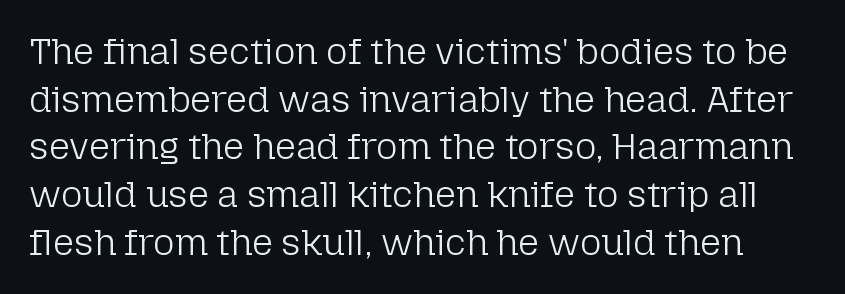
The image shows 37 px light sans-serif type, upright; set normal line spacing (1.29x), normal letter spacing, not underlined; low stroke contrast and a medium x-height.
